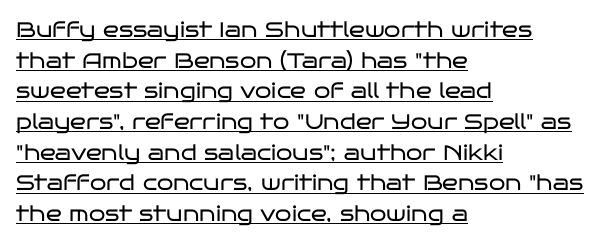
The image shows 21 px text type, upright; set left-aligned, normal line spacing (1.46x), normal letter spacing, underlined.
